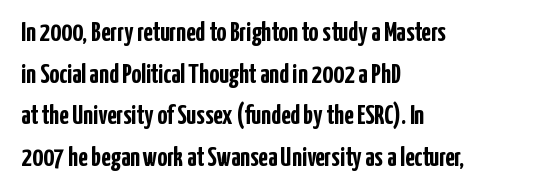
The image shows 27 px bold type, upright; set left-aligned, normal line spacing (1.54x), normal letter spacing, not underlined.
